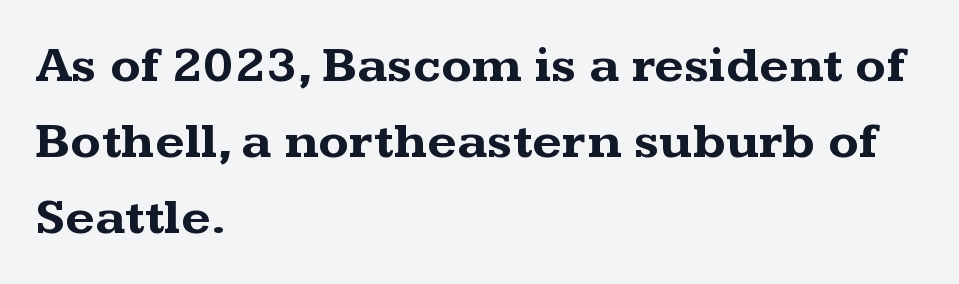
The image shows 51 px bold, wide serif type, upright; set left-aligned, normal line spacing (1.49x), normal letter spacing, not underlined; medium stroke contrast and a medium x-height.
